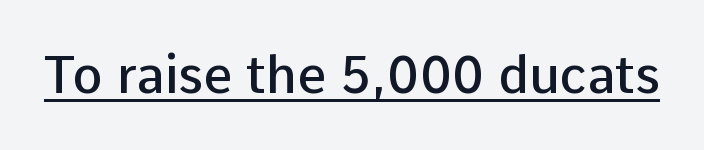
The image shows 51 px semibold sans-serif type, upright; set normal letter spacing, underlined; low stroke contrast and a medium x-height.
